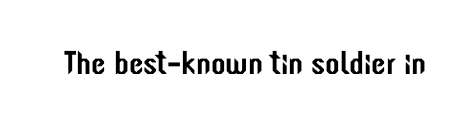
Q: Is the text italic (slanted)? A: No, it is upright.
Q: Is the typeface a serif or a sans-serif typeface? A: Sans-serif.
Q: Is the text underlined? A: No.
Q: Is the spacing between letters normal or unusually wide? A: Normal.
Q: Width (condensed, normal, or wide)? A: Condensed.
Q: Stroke contrast? A: Low.
Q: x-height? A: Medium.
Q: Monospaced? A: No.
